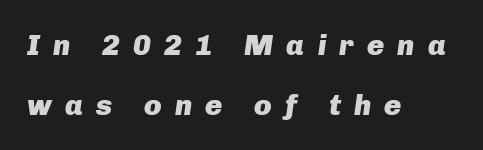
The baseline area is clear. Characters are canted at an angle relative to the baseline's perpendicular. Characters follow at a spacing far wider than the type designer built in. Short and long lines alike share a common starting point at left.
